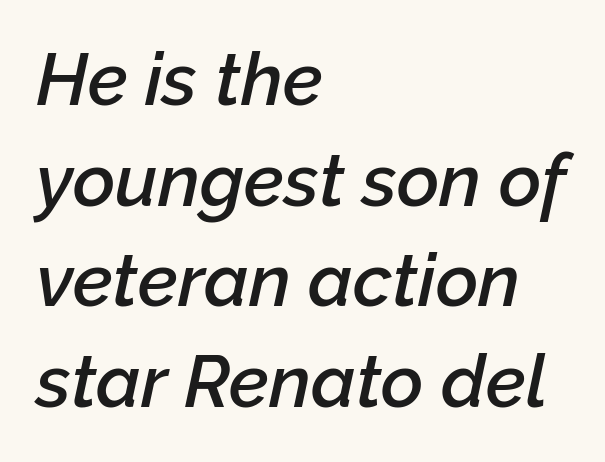
{"italic": "yes", "lean": "right", "slant_degrees": 12, "bold": "semi", "weight": "semibold", "width": "normal", "stroke_contrast": "low", "x_height": "medium", "monospaced": "no", "underline": "no", "align": "left", "line_spacing": "normal", "line_spacing_ratio": 1.38, "letter_spacing": "normal", "letter_spacing_em": 0.0, "glyph_px": 73}
